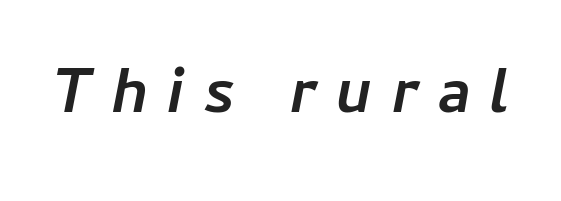
The image shows 64 px semibold type, italic (leaning right); set unusually wide letter spacing (+0.28 em), not underlined; low stroke contrast and a medium x-height.
